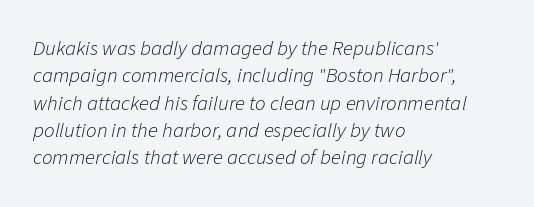
The image shows 21 px text type, italic (leaning right); set left-aligned, normal line spacing (1.3x), normal letter spacing, not underlined.
